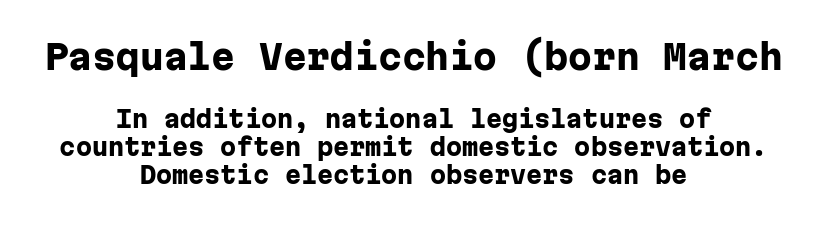
Descenders hang freely into open space. Typographic density is high because the face is bold. These lines are rendered in a fixed-pitch font. Every stem runs plumb, perpendicular to the baseline.
